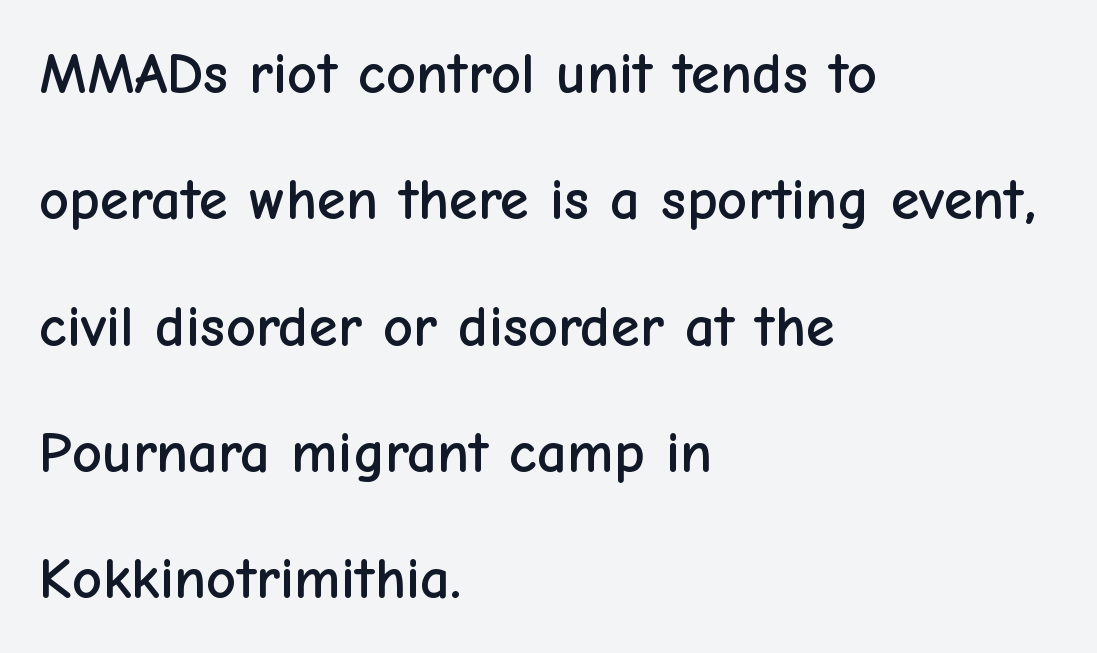
{"serif": "no", "italic": "no", "width": "normal", "stroke_contrast": "low", "x_height": "medium", "monospaced": "no", "underline": "no", "align": "left", "line_spacing": "loose", "line_spacing_ratio": 2.14, "letter_spacing": "normal", "letter_spacing_em": 0.0, "glyph_px": 59}
